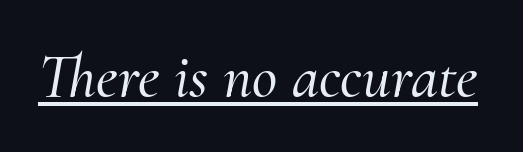
Q: Is the text italic (slanted)? A: Yes, it leans right by about 10 degrees.
Q: Is the typeface a serif or a sans-serif typeface? A: Serif.
Q: Is the text underlined? A: Yes.
Q: Is the spacing between letters normal or unusually wide? A: Normal.
Q: Width (condensed, normal, or wide)? A: Normal.
Q: Stroke contrast? A: Medium.
Q: x-height? A: Small.
Q: Monospaced? A: No.
